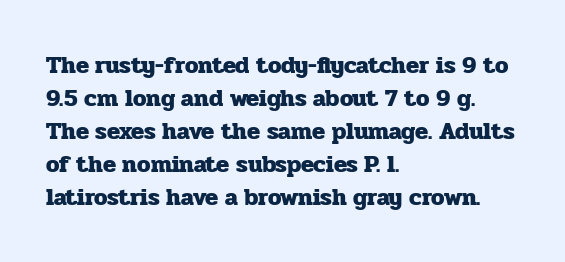
The tracking reads as untouched default to a designer's eye. Check the space under the baseline: it is left empty. The letters stand straight up with perfectly vertical stems. Each line starts at the same left margin while the right side varies. Weight check: bold — yes, fully. These lines sit exactly where default settings would place them.
